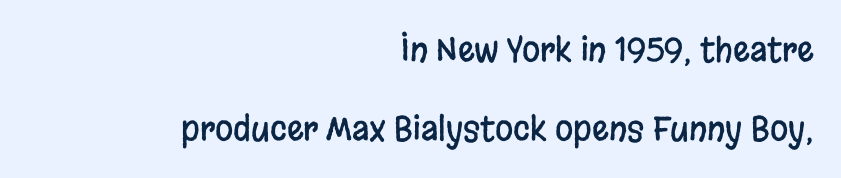
{"serif": "no", "italic": "no", "width": "condensed", "stroke_contrast": "low", "x_height": "large", "monospaced": "no", "underline": "no", "align": "right", "line_spacing": "loose", "line_spacing_ratio": 2.38, "letter_spacing": "normal", "letter_spacing_em": 0.0, "glyph_px": 33}
